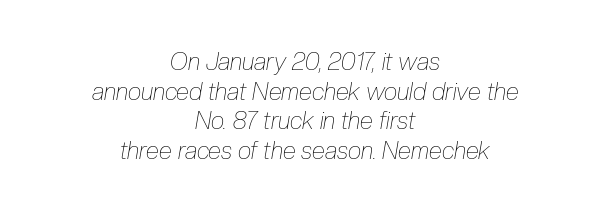
{"italic": "yes", "lean": "right", "slant_degrees": 10, "bold": "no", "underline": "no", "align": "center", "line_spacing_ratio": 1.23, "letter_spacing": "normal", "letter_spacing_em": 0.0, "glyph_px": 24}
